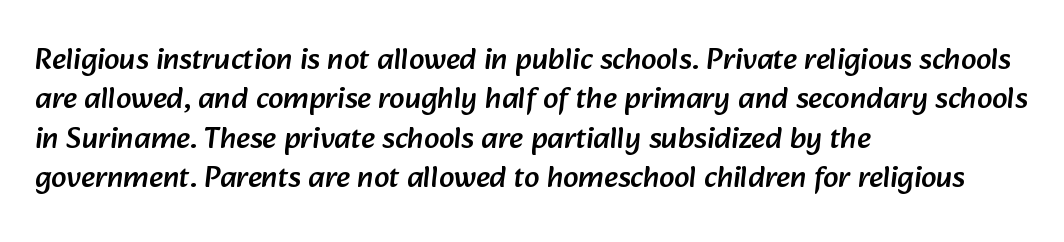
{"serif": "no", "width": "normal", "stroke_contrast": "low", "x_height": "medium", "monospaced": "no", "underline": "no", "align": "left", "line_spacing": "normal", "line_spacing_ratio": 1.27, "letter_spacing": "normal", "letter_spacing_em": 0.0, "glyph_px": 31}
